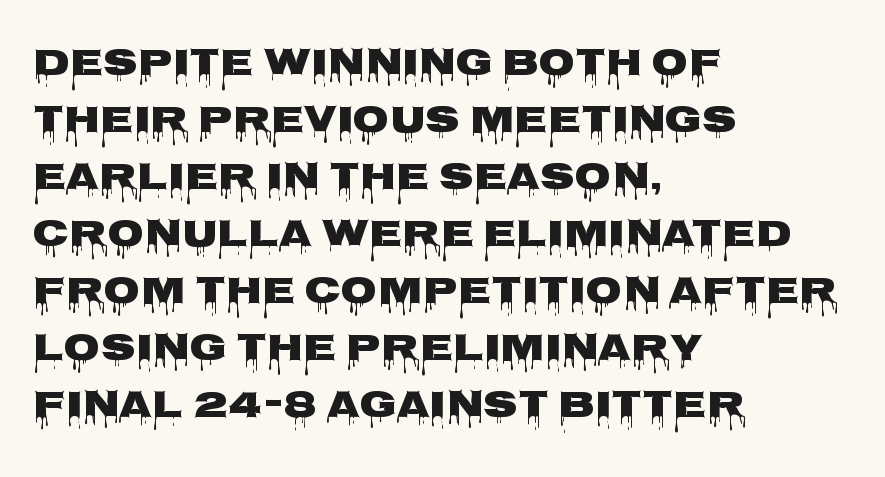
The image shows 38 px heavy, wide sans-serif type, upright; set left-aligned, normal line spacing (1.5x), normal letter spacing, not underlined; low stroke contrast and a large x-height.
